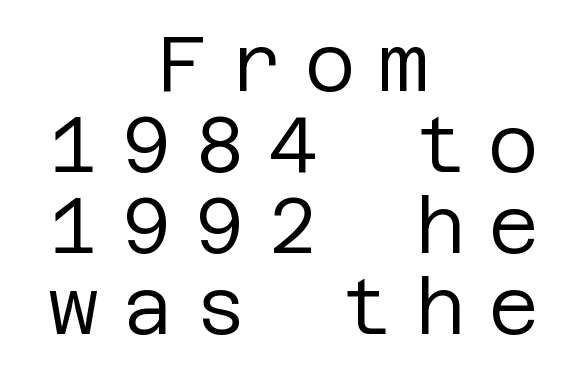
The image shows 78 px regular-weight sans-serif type, upright; set centered, tight line spacing (1.04x), unusually wide letter spacing (+0.29 em), not underlined; low stroke contrast and a large x-height.
